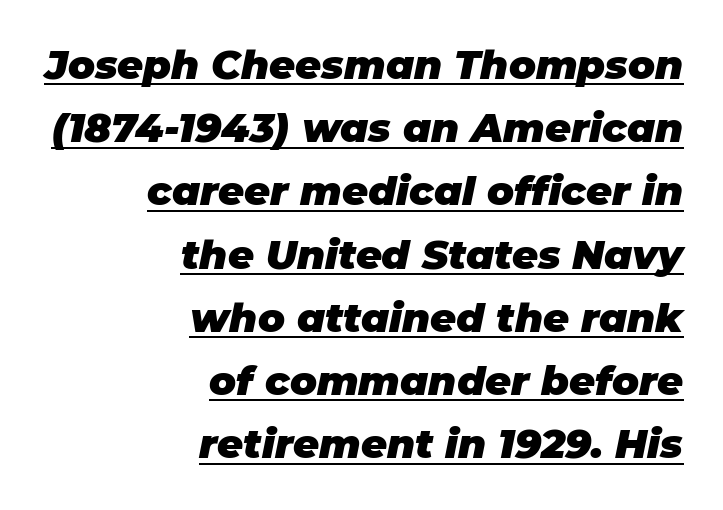
{"italic": "yes", "lean": "right", "slant_degrees": 11, "bold": "yes", "weight": "heavy", "width": "normal", "stroke_contrast": "low", "x_height": "large", "monospaced": "no", "underline": "yes", "align": "right", "line_spacing": "normal", "line_spacing_ratio": 1.58, "letter_spacing": "normal", "letter_spacing_em": 0.0, "glyph_px": 40}
